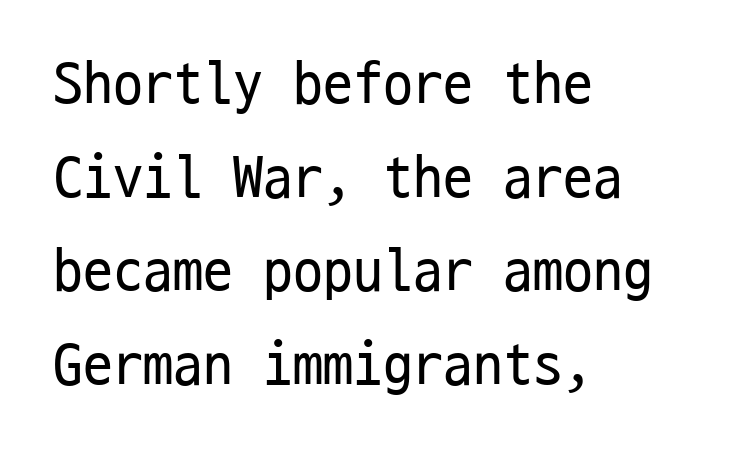
The image shows 60 px regular-weight, condensed sans-serif type, upright, monospaced; set left-aligned, normal line spacing (1.56x), normal letter spacing, not underlined; low stroke contrast and a medium x-height.
